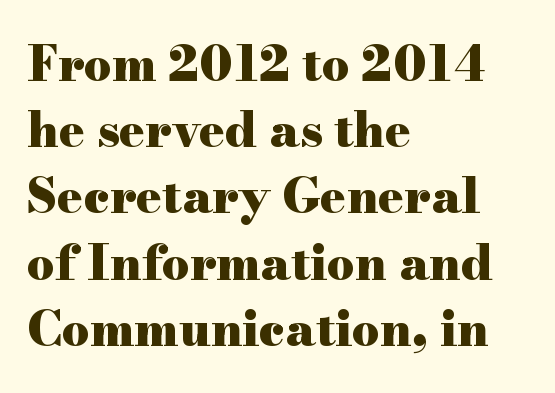
Compared with a centered layout, this one pins lines to the left instead. Strong, thick strokes mark this as bold type. The specimen reads as upright at a glance. A bare baseline throughout the passage. Glyph-to-glyph distance matches everyday printed text.
